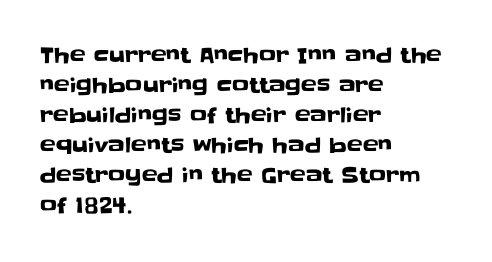
The image shows 21 px text type, upright; set left-aligned, normal line spacing (1.43x), normal letter spacing, not underlined.
